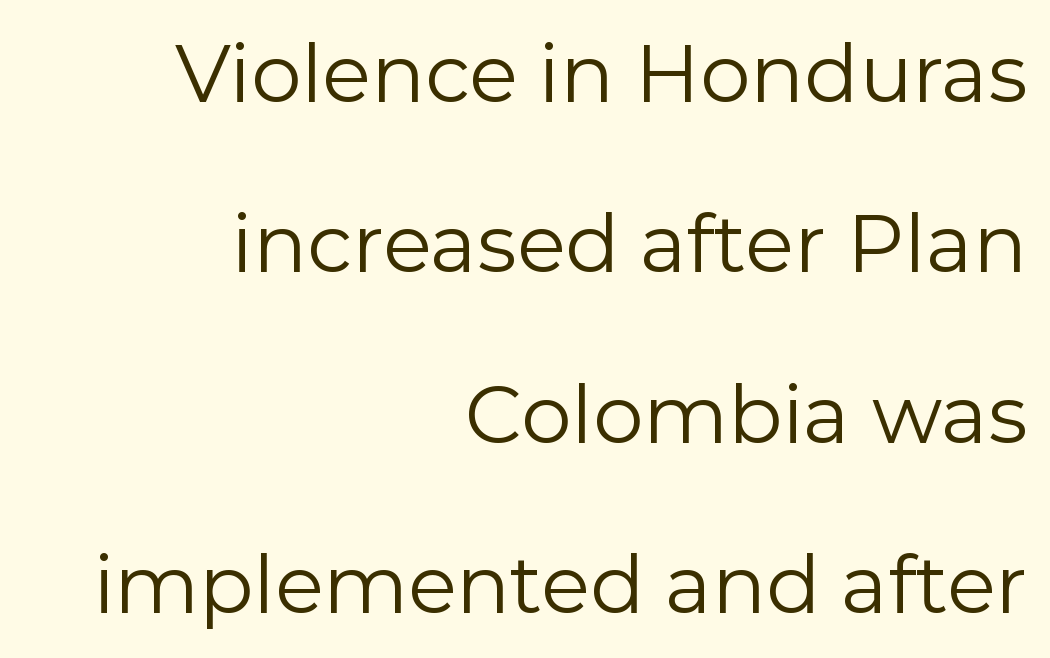
The image shows 80 px regular-weight sans-serif type, upright; set right-aligned, loose line spacing (2.13x), normal letter spacing, not underlined; low stroke contrast and a medium x-height.
